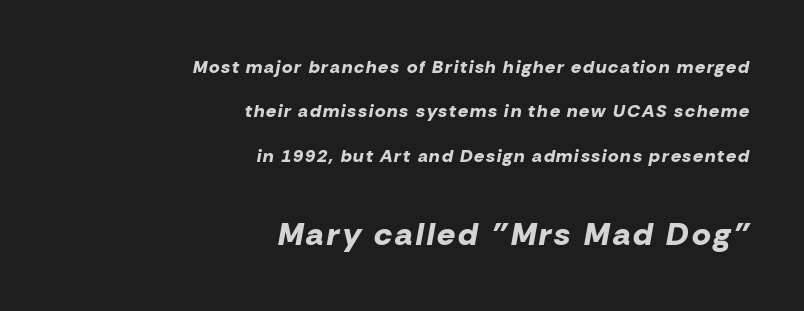
The glyphs have the mass of a bold cut. Slanted lettering throughout. Varying glyph widths throughout — classic text-font behaviour. The ragged edge is on the left, which tells us the setting is flush right.
